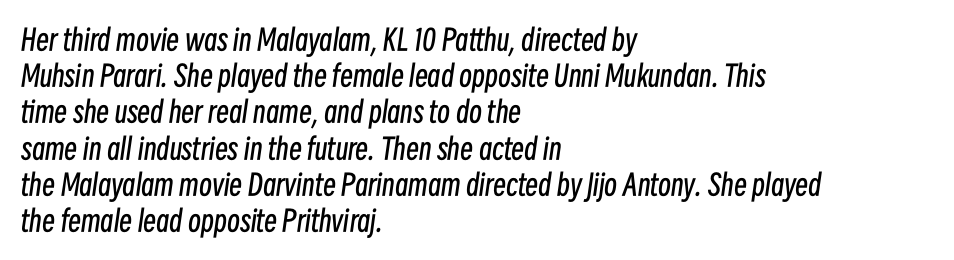
The image shows 29 px regular-weight, condensed type, italic (leaning right); set left-aligned, normal line spacing (1.25x), normal letter spacing, not underlined; low stroke contrast and a medium x-height.
